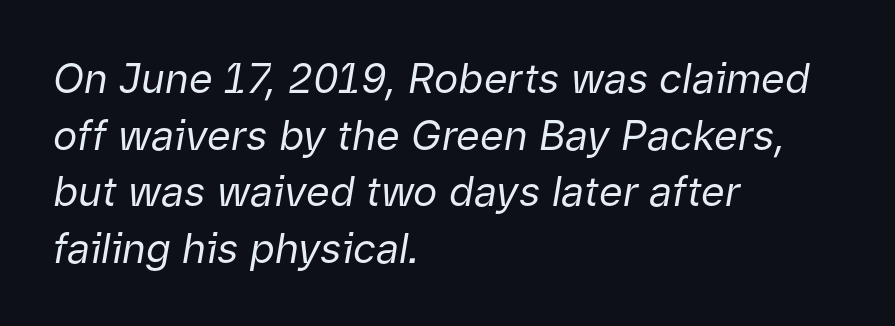
The image shows 41 px regular-weight type, italic (leaning right); set left-aligned, normal line spacing (1.38x), normal letter spacing, not underlined; low stroke contrast and a medium x-height.
